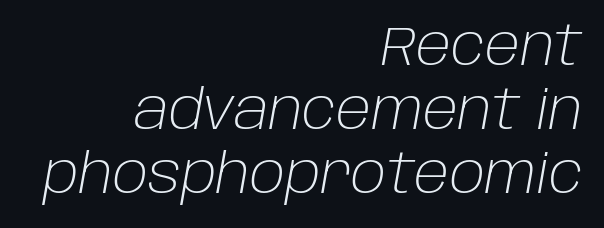
You could call the tracking neutral — neither tight nor loose. Caption: multi-line text, flush right, ragged left. The glyphs are unaccompanied by any horizontal stroke below them. You can tell it's italic because the verticals aren't actually vertical. The passage shown is not bold in any degree. Note the varied advance widths — an 'i' is clearly narrower than an 'm'.
